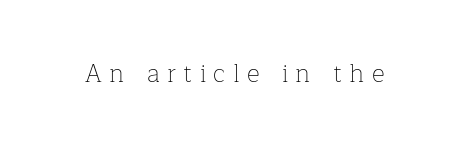
Q: Is the text bold? A: No.
Q: Is the text italic (slanted)? A: No, it is upright.
Q: Is the text underlined? A: No.
Q: Is the spacing between letters normal or unusually wide? A: Unusually wide.
